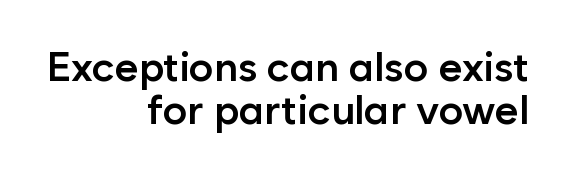
Q: Is the text bold? A: Semi-bold.
Q: Is the text italic (slanted)? A: No, it is upright.
Q: Is the typeface a serif or a sans-serif typeface? A: Sans-serif.
Q: Is the text underlined? A: No.
Q: How is the paragraph aligned? A: Right-aligned.
Q: Is the spacing between letters normal or unusually wide? A: Normal.
Q: Is the spacing between lines tight, normal or loose? A: Tight.
Q: Width (condensed, normal, or wide)? A: Normal.
Q: Stroke contrast? A: Low.
Q: x-height? A: Medium.
Q: Monospaced? A: No.
